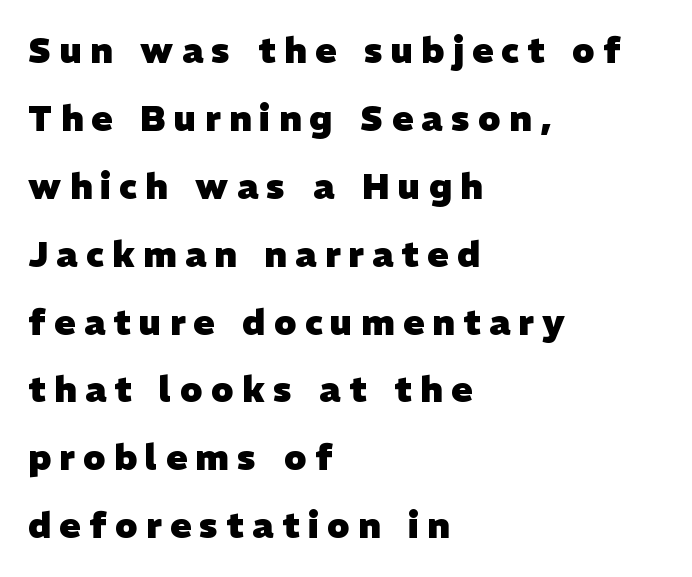
The image shows 35 px heavy sans-serif type; set left-aligned, loose line spacing (1.94x), unusually wide letter spacing (+0.24 em), not underlined; low stroke contrast and a medium x-height.
